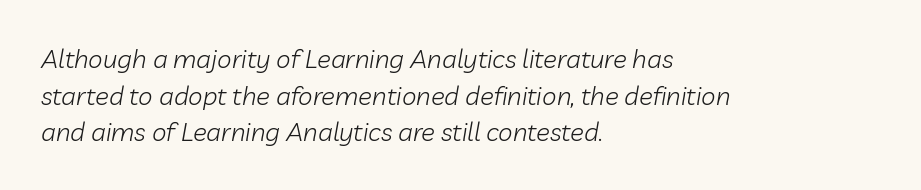
The lines in this sample share a left origin and differ only in where they stop. Letter spacing: default. Leading: standard. Stems here are at most as thick as an everyday book face.
